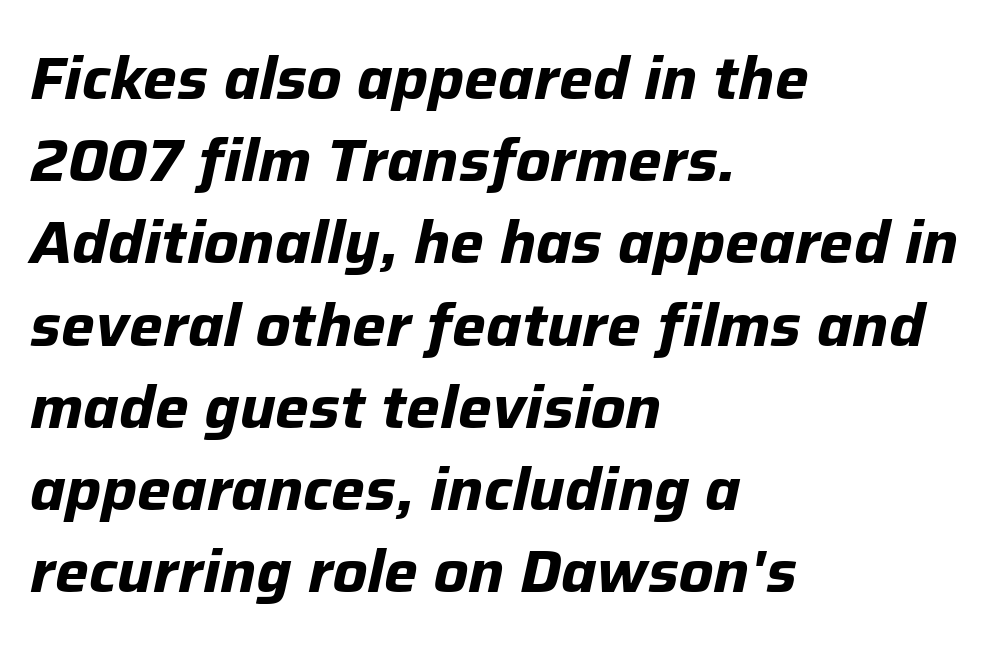
The image shows 60 px bold type, italic (leaning right); set left-aligned, normal line spacing (1.37x), normal letter spacing, not underlined; low stroke contrast and a medium x-height.
